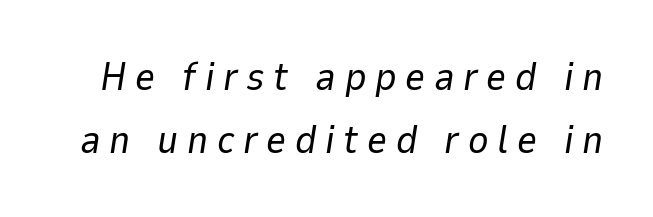
{"italic": "yes", "lean": "right", "slant_degrees": 9, "bold": "no", "weight": "regular", "width": "normal", "stroke_contrast": "low", "x_height": "medium", "monospaced": "no", "underline": "no", "line_spacing": "normal", "line_spacing_ratio": 1.61, "letter_spacing": "wide", "letter_spacing_em": 0.22, "glyph_px": 39}
